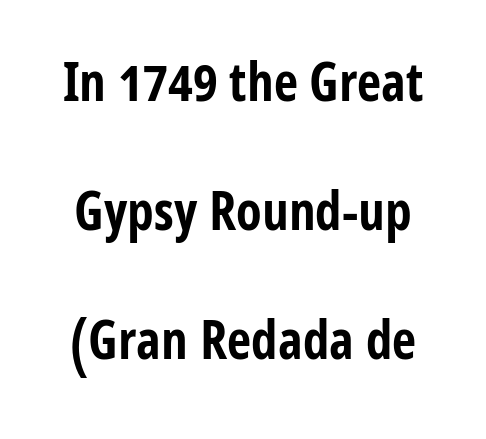
Q: Is the text bold? A: Yes.
Q: Is the text italic (slanted)? A: No, it is upright.
Q: Is the typeface a serif or a sans-serif typeface? A: Sans-serif.
Q: Is the text underlined? A: No.
Q: Is the spacing between letters normal or unusually wide? A: Normal.
Q: Is the spacing between lines tight, normal or loose? A: Loose.
Q: Width (condensed, normal, or wide)? A: Condensed.
Q: Stroke contrast? A: Low.
Q: x-height? A: Medium.
Q: Monospaced? A: No.
